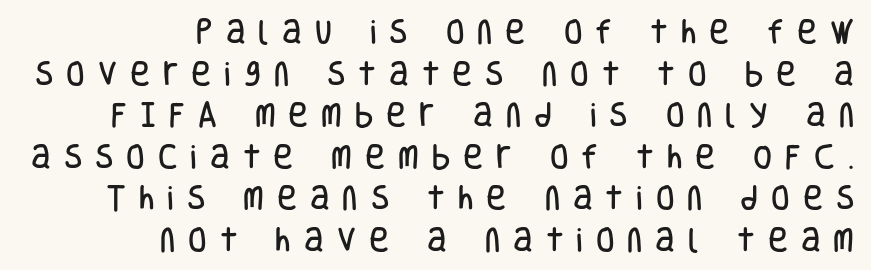
Q: Is the text italic (slanted)? A: No, it is upright.
Q: Is the text underlined? A: No.
Q: How is the paragraph aligned? A: Right-aligned.
Q: Is the spacing between letters normal or unusually wide? A: Unusually wide.
Q: Is the spacing between lines tight, normal or loose? A: Normal.
